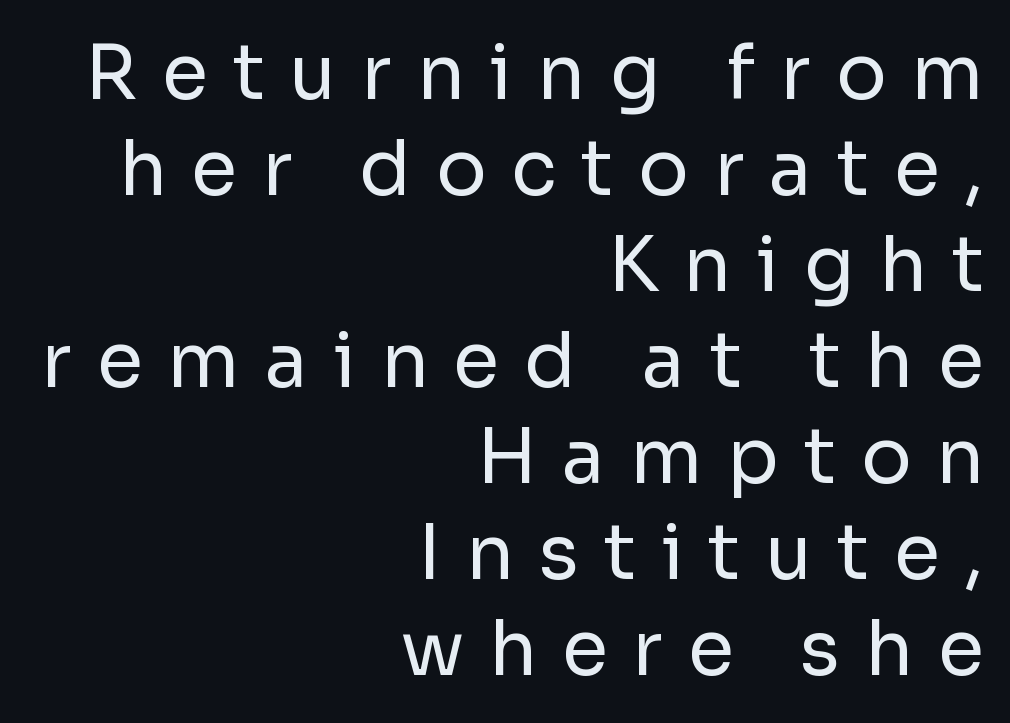
The rendering inserts visible extra space after every character. Summary of vertical rhythm: regular, with standard interline spacing. Think of a printed novel: that variable character pitch is what you see here. Note: no serifs on the glyphs. The compositor pushed each line to the right boundary. The baseline area is clear.
